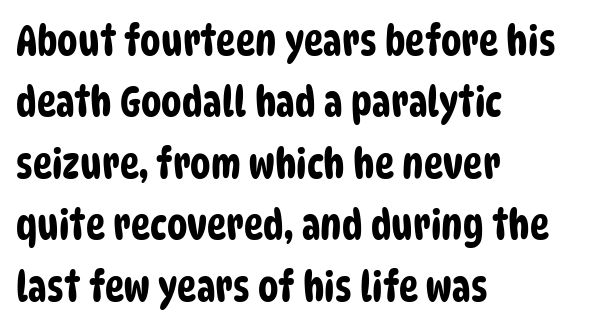
This rendering employs a face without finishing strokes, i.e., a sans-serif. Glyph-to-glyph distance matches everyday printed text. Do the characters align in a grid? No, the font is proportional. The passage shown stacks its lines at a standard gap. Any mark beneath the type? The region is blank. Horizontal alignment here is leftward, the default for most running prose.
